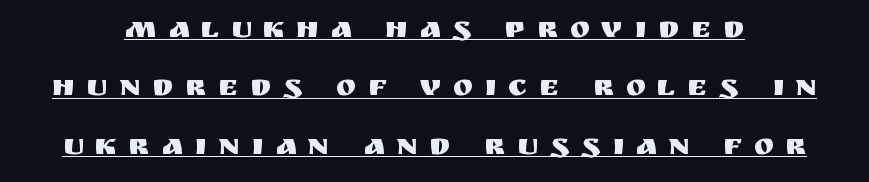
{"serif": "no", "italic": "no", "width": "normal", "stroke_contrast": "medium", "x_height": "large", "monospaced": "no", "underline": "yes", "line_spacing": "loose", "line_spacing_ratio": 1.95, "letter_spacing": "wide", "letter_spacing_em": 0.39, "glyph_px": 30}
